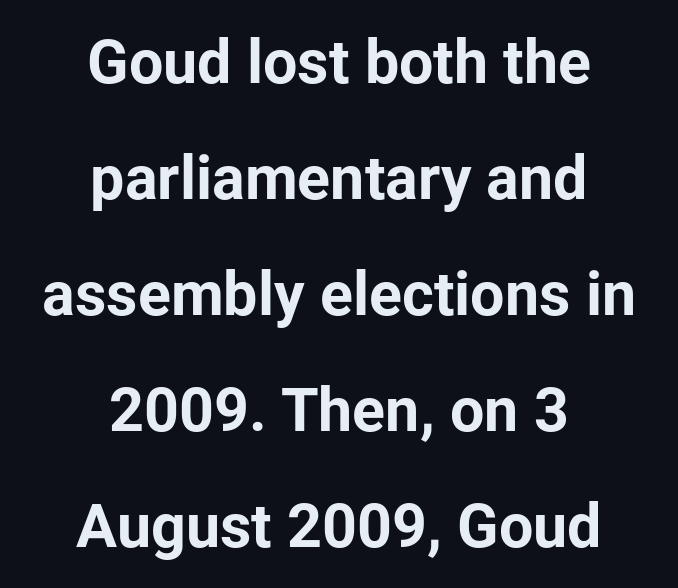
The image shows 61 px bold sans-serif type, upright; set centered, loose line spacing (1.9x), normal letter spacing, not underlined; low stroke contrast and a medium x-height.
